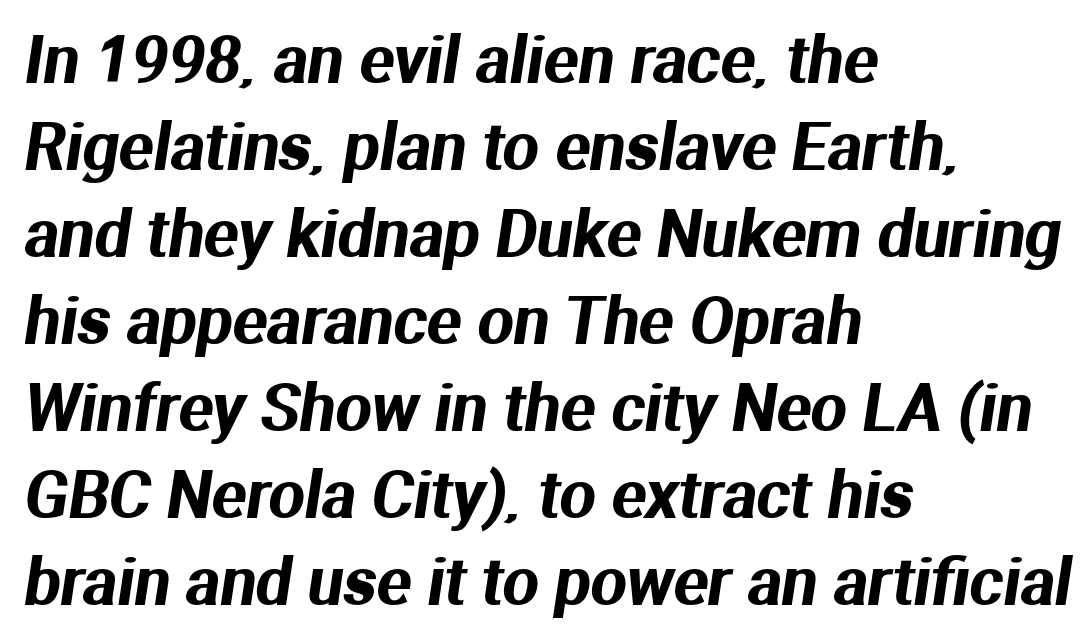
Every row of glyphs begins at an identical x-position on the left. Font category for this specimen: sans-serif. Regular leading. The specimen omits any rule beneath the text block's lines. Here the designer chose a conventional face with non-uniform glyph widths.
